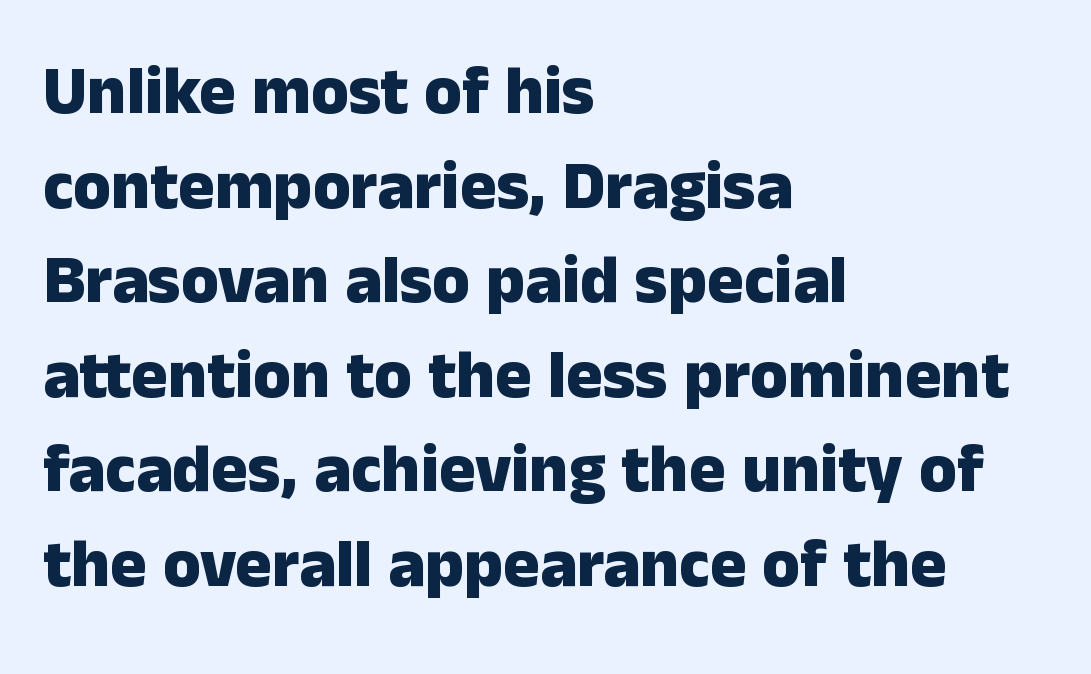
The image shows 68 px heavy sans-serif type, upright; set left-aligned, normal line spacing (1.39x), normal letter spacing, not underlined; low stroke contrast and a medium x-height.
